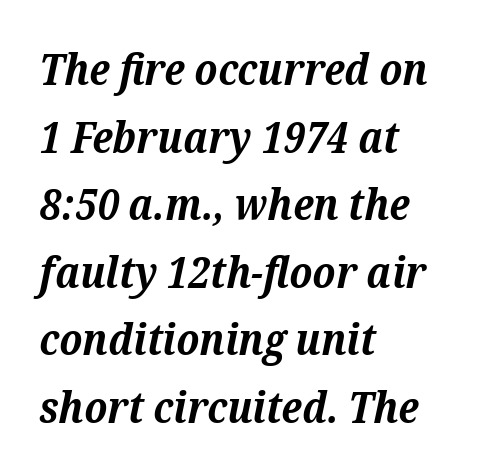
Q: Is the text bold? A: Yes.
Q: Is the text italic (slanted)? A: Yes, it leans right by about 12 degrees.
Q: Is the typeface a serif or a sans-serif typeface? A: Serif.
Q: Is the text underlined? A: No.
Q: How is the paragraph aligned? A: Left-aligned.
Q: Is the spacing between letters normal or unusually wide? A: Normal.
Q: Is the spacing between lines tight, normal or loose? A: Normal.
Q: Width (condensed, normal, or wide)? A: Normal.
Q: Stroke contrast? A: Medium.
Q: x-height? A: Medium.
Q: Monospaced? A: No.
